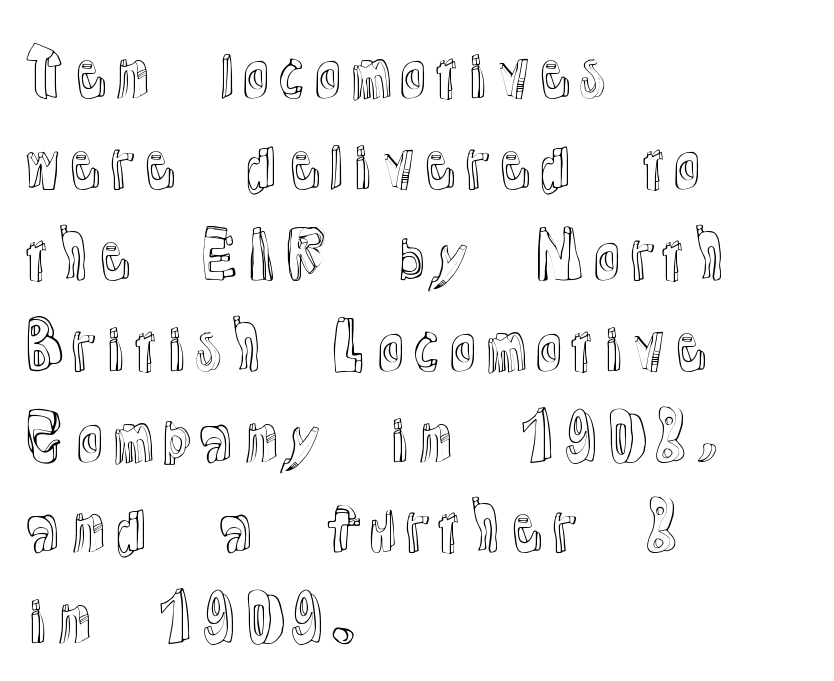
The image shows 61 px text type, upright; set left-aligned, normal line spacing (1.49x), normal letter spacing, not underlined; a medium x-height.
